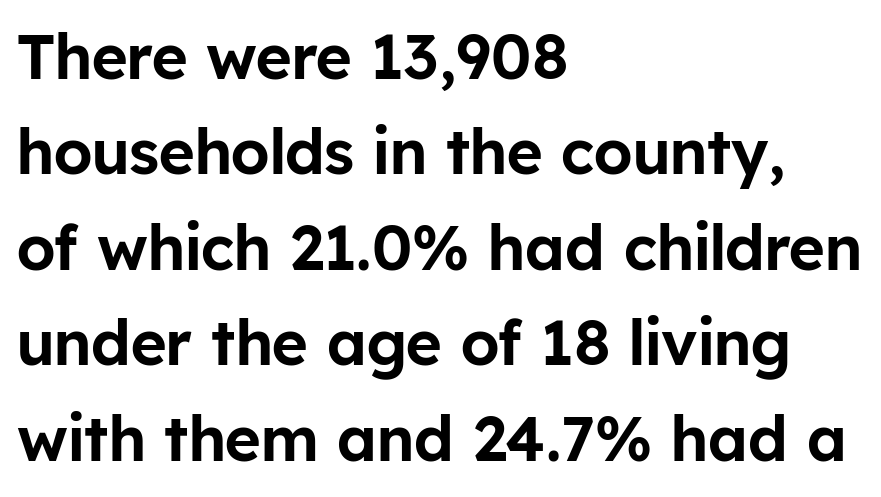
Check the space under the baseline: it is left empty. Each letter keeps its own natural width here, so spacing adapts to shape. The letters carry no serifs — their stems end cleanly without finishing strokes. Glyph-to-glyph distance matches everyday printed text. This block has exactly the height ordinary leading produces. Upright lettering throughout.
